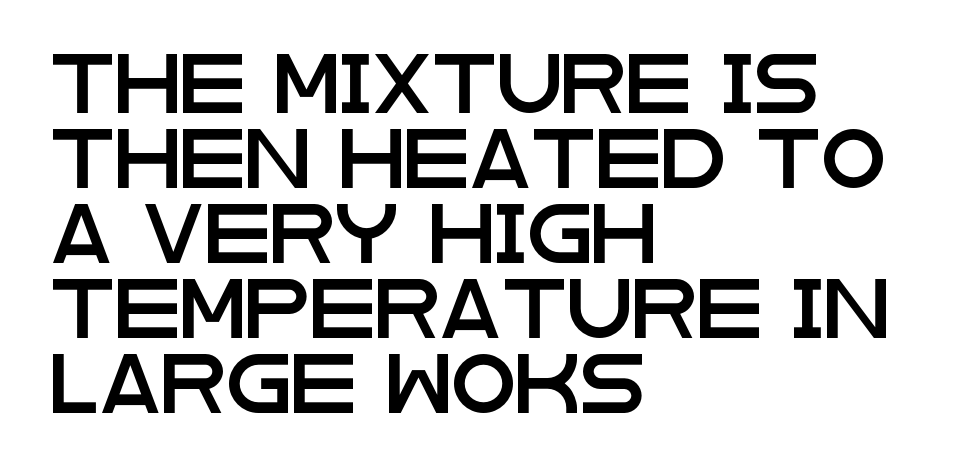
The image shows 59 px wide sans-serif type, upright; set left-aligned, normal line spacing (1.27x), normal letter spacing, not underlined; low stroke contrast and a large x-height.
